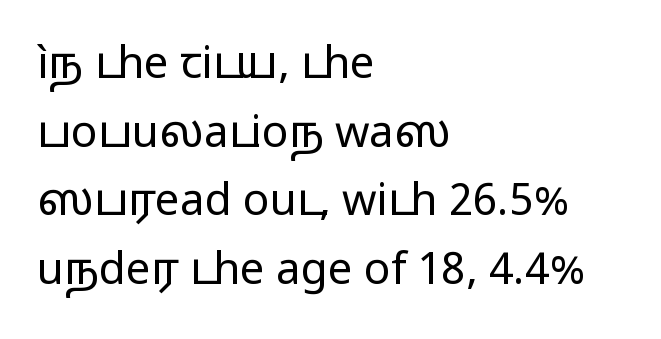
Unbolded letterforms with no extra heft. The space between consecutive lines is moderate. These lines were composed using upright roman letters. Descenders hang freely into open space.
